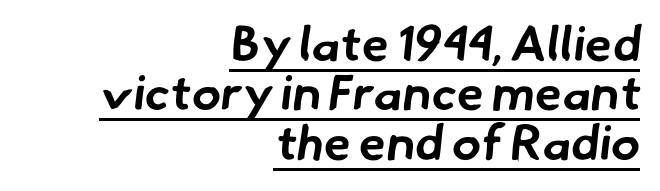
{"serif": "no", "bold": "yes", "weight": "bold", "width": "normal", "stroke_contrast": "low", "x_height": "small", "monospaced": "no", "underline": "yes", "align": "right", "line_spacing": "tight", "line_spacing_ratio": 1.01, "letter_spacing": "normal", "letter_spacing_em": 0.0, "glyph_px": 49}
